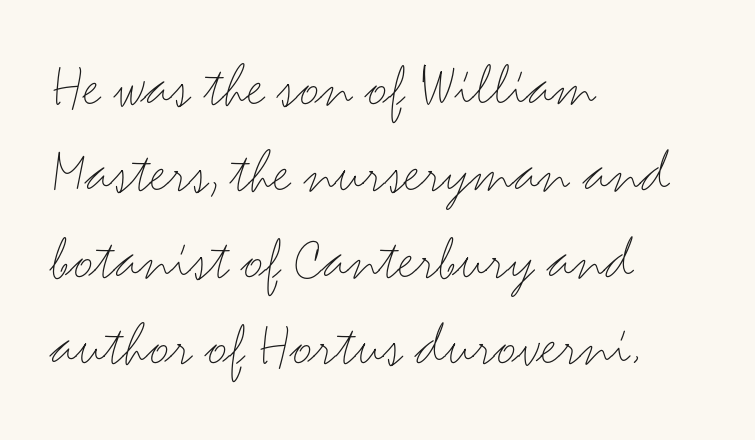
The image shows 63 px light, wide sans-serif type; set left-aligned, normal line spacing (1.37x), normal letter spacing, not underlined; medium stroke contrast and a small x-height.
